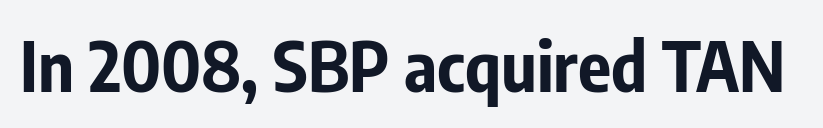
Q: Is the text bold? A: Yes.
Q: Is the text italic (slanted)? A: No, it is upright.
Q: Is the typeface a serif or a sans-serif typeface? A: Sans-serif.
Q: Is the text underlined? A: No.
Q: Is the spacing between letters normal or unusually wide? A: Normal.
Q: Width (condensed, normal, or wide)? A: Condensed.
Q: Stroke contrast? A: Low.
Q: x-height? A: Medium.
Q: Monospaced? A: No.
